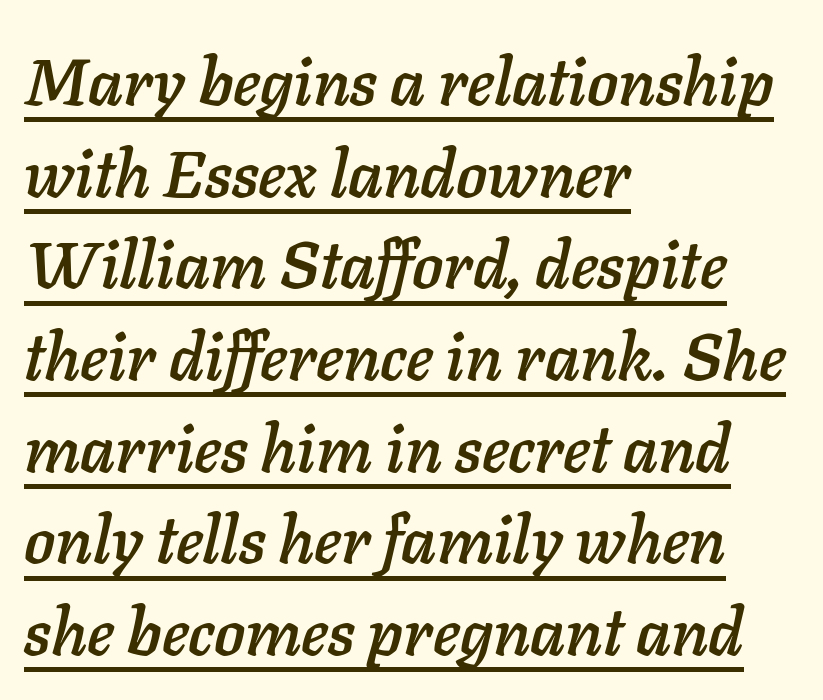
{"italic": "yes", "lean": "right", "slant_degrees": 11, "width": "normal", "stroke_contrast": "low", "x_height": "medium", "monospaced": "no", "underline": "yes", "align": "left", "line_spacing": "normal", "line_spacing_ratio": 1.41, "letter_spacing": "normal", "letter_spacing_em": 0.0, "glyph_px": 65}
